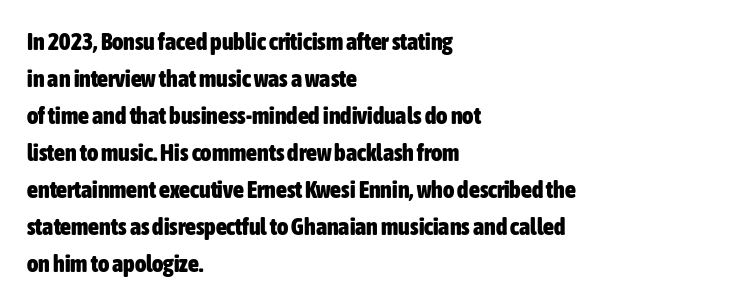
{"italic": "no", "bold": "yes", "underline": "no", "align": "left", "line_spacing": "normal", "line_spacing_ratio": 1.54, "letter_spacing": "normal", "letter_spacing_em": 0.0, "glyph_px": 24}
